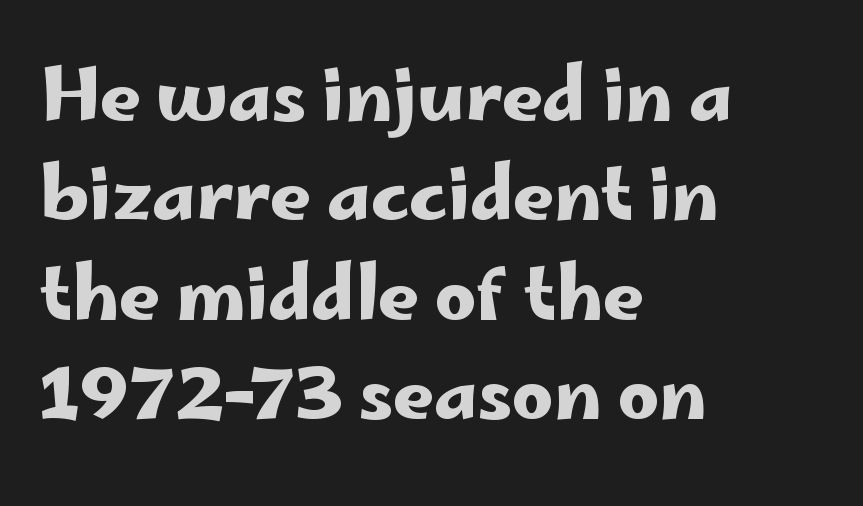
These lines are set flush left with a ragged right edge. The passage shown has conventional tracking throughout. Nope, no serifs anywhere on these letters. Notice how descenders clear the ascenders below comfortably — that's standard leading. Underline: absent.
